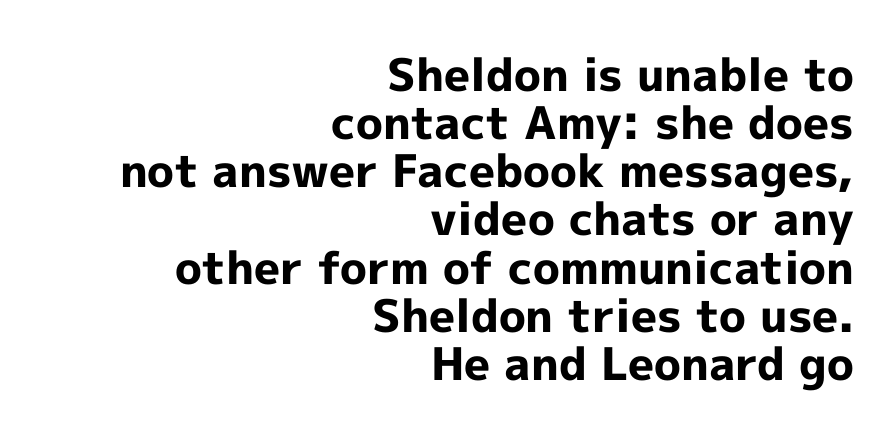
The foot of each line stays bare and open. Very little white space separates one row of letters from the next. The typeface chosen for these lines omits serifs. In CSS terms this would be text-align: right. This sample has the flowing, uneven cadence of proportional lettering.
